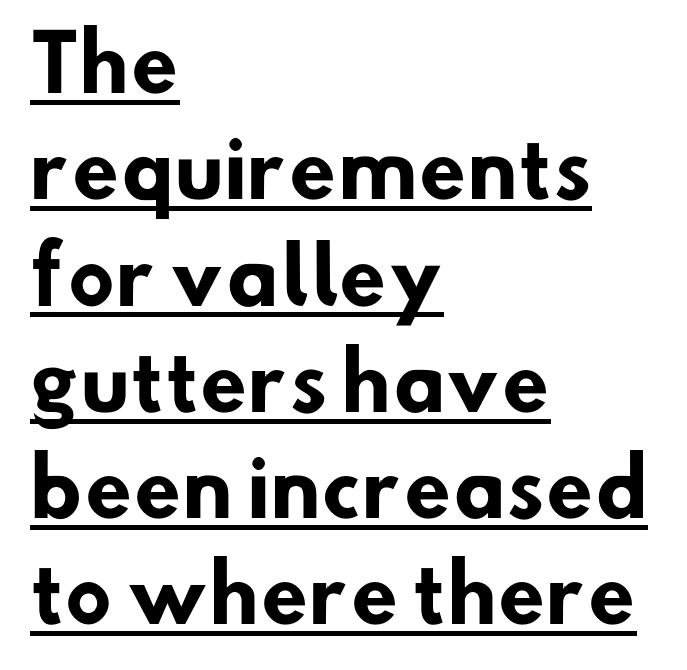
{"serif": "no", "bold": "yes", "weight": "heavy", "width": "normal", "stroke_contrast": "low", "x_height": "small", "monospaced": "no", "underline": "yes", "align": "left", "line_spacing": "normal", "line_spacing_ratio": 1.38, "letter_spacing": "normal", "letter_spacing_em": 0.0, "glyph_px": 77}
